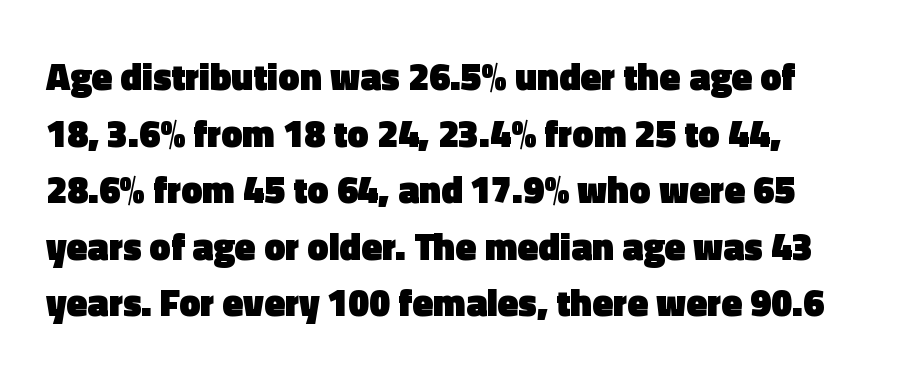
Q: Is the text bold? A: Yes.
Q: Is the text italic (slanted)? A: No, it is upright.
Q: Is the typeface a serif or a sans-serif typeface? A: Sans-serif.
Q: Is the text underlined? A: No.
Q: Is the spacing between letters normal or unusually wide? A: Normal.
Q: Is the spacing between lines tight, normal or loose? A: Normal.
Q: Width (condensed, normal, or wide)? A: Normal.
Q: x-height? A: Medium.
Q: Monospaced? A: No.
